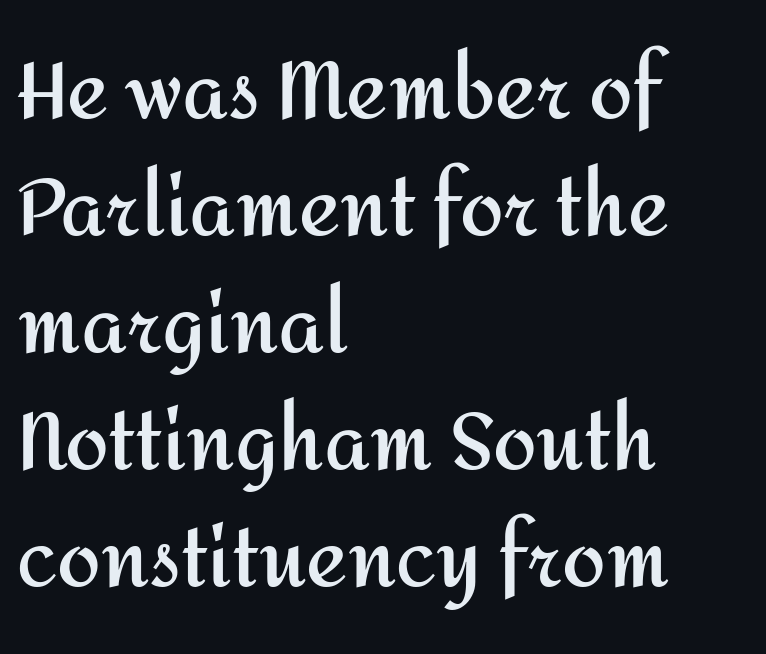
Q: Is the text bold? A: Yes.
Q: Is the text italic (slanted)? A: No, it is upright.
Q: Is the typeface a serif or a sans-serif typeface? A: Sans-serif.
Q: Is the text underlined? A: No.
Q: How is the paragraph aligned? A: Left-aligned.
Q: Is the spacing between letters normal or unusually wide? A: Normal.
Q: Is the spacing between lines tight, normal or loose? A: Normal.
Q: Width (condensed, normal, or wide)? A: Normal.
Q: Stroke contrast? A: Medium.
Q: x-height? A: Medium.
Q: Monospaced? A: No.
